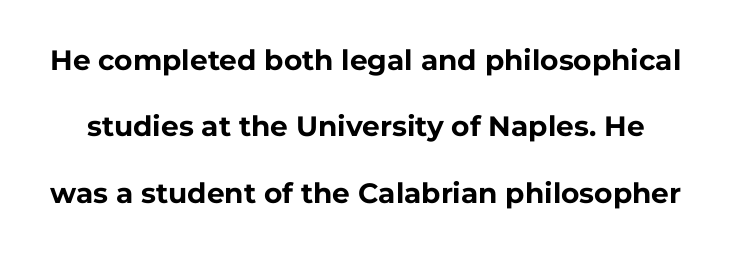
The image shows 28 px bold sans-serif type, upright; set loose line spacing (2.37x), normal letter spacing, not underlined; low stroke contrast and a medium x-height.
